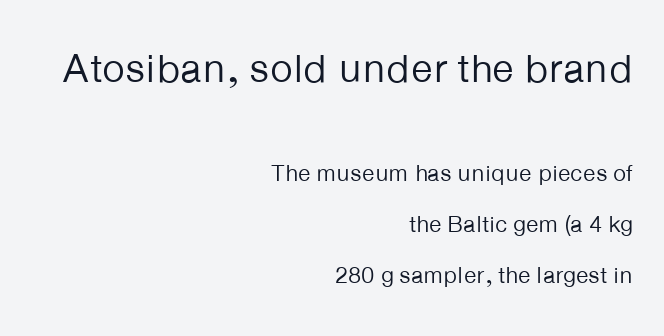
Q: Is the text bold? A: No.
Q: Is the text italic (slanted)? A: No, it is upright.
Q: Is the typeface a serif or a sans-serif typeface? A: Sans-serif.
Q: Is the text underlined? A: No.
Q: How is the paragraph aligned? A: Right-aligned.
Q: Is the spacing between letters normal or unusually wide? A: Normal.
Q: Is the spacing between lines tight, normal or loose? A: Loose.
Q: Which block of text is set in a larger size, the first (top) or the second (bottom)? A: The first (top) one.
Q: Width (condensed, normal, or wide)? A: Normal.
Q: Stroke contrast? A: Low.
Q: x-height? A: Medium.
Q: Monospaced? A: No.
